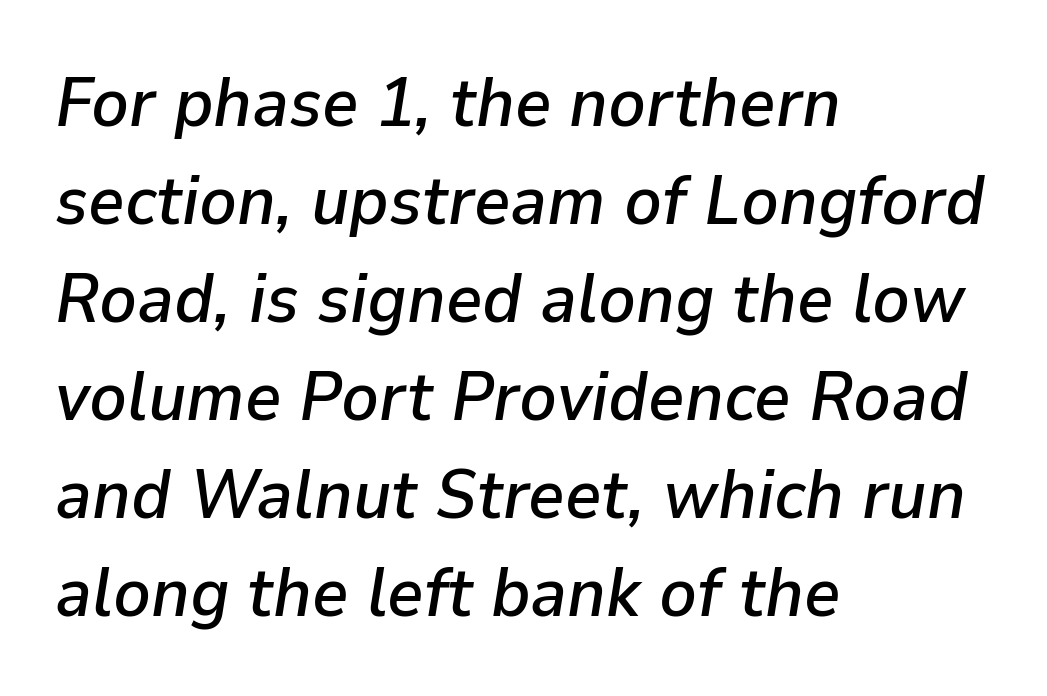
The passage shown has conventional tracking throughout. Italic? Definitely — the glyphs are oblique. A bare baseline throughout the passage. Alignment: flush left. A normal amount of white space separates one row of letters from the next.
